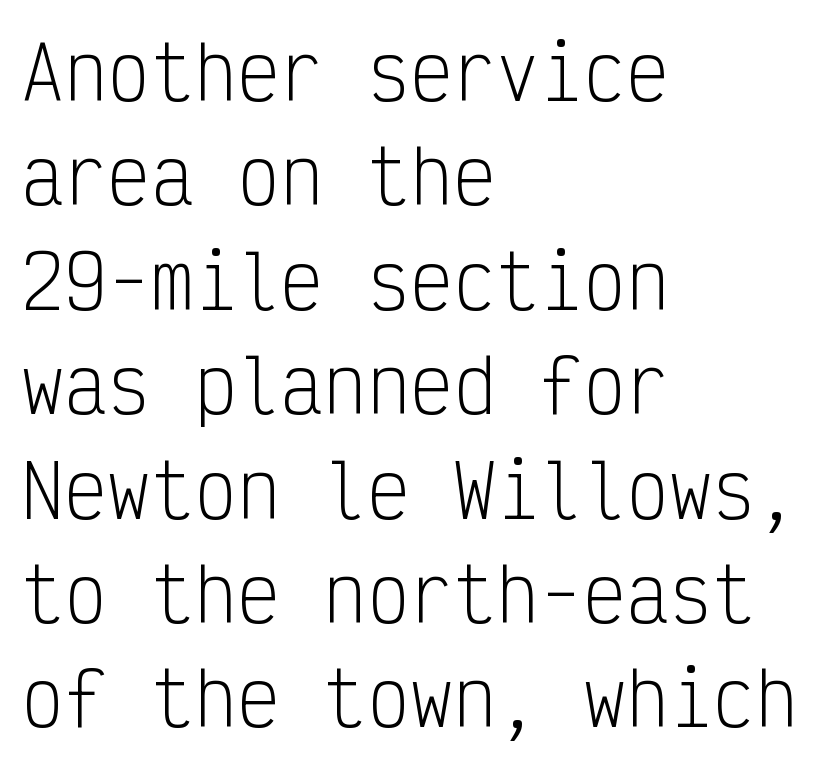
The image shows 72 px light, condensed sans-serif type, upright, monospaced; set left-aligned, normal line spacing (1.45x), normal letter spacing, not underlined; low stroke contrast and a medium x-height.
